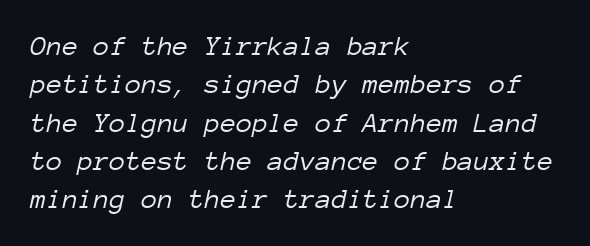
Q: Is the text bold? A: No.
Q: Is the text italic (slanted)? A: Yes, it leans right by about 12 degrees.
Q: Is the text underlined? A: No.
Q: How is the paragraph aligned? A: Left-aligned.
Q: Is the spacing between letters normal or unusually wide? A: Normal.
Q: Is the spacing between lines tight, normal or loose? A: Normal.
Q: Width (condensed, normal, or wide)? A: Normal.
Q: Stroke contrast? A: Low.
Q: x-height? A: Medium.
Q: Monospaced? A: Yes.
